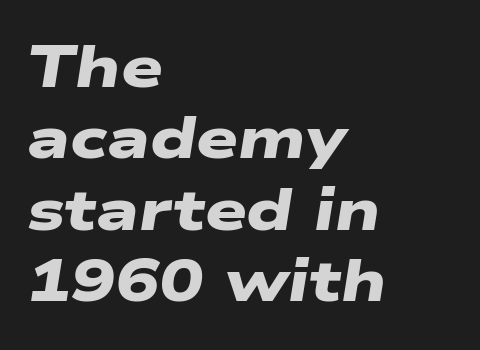
The image shows 59 px heavy, wide sans-serif type; set left-aligned, line spacing 1.21x, normal letter spacing, not underlined; low stroke contrast and a medium x-height.
